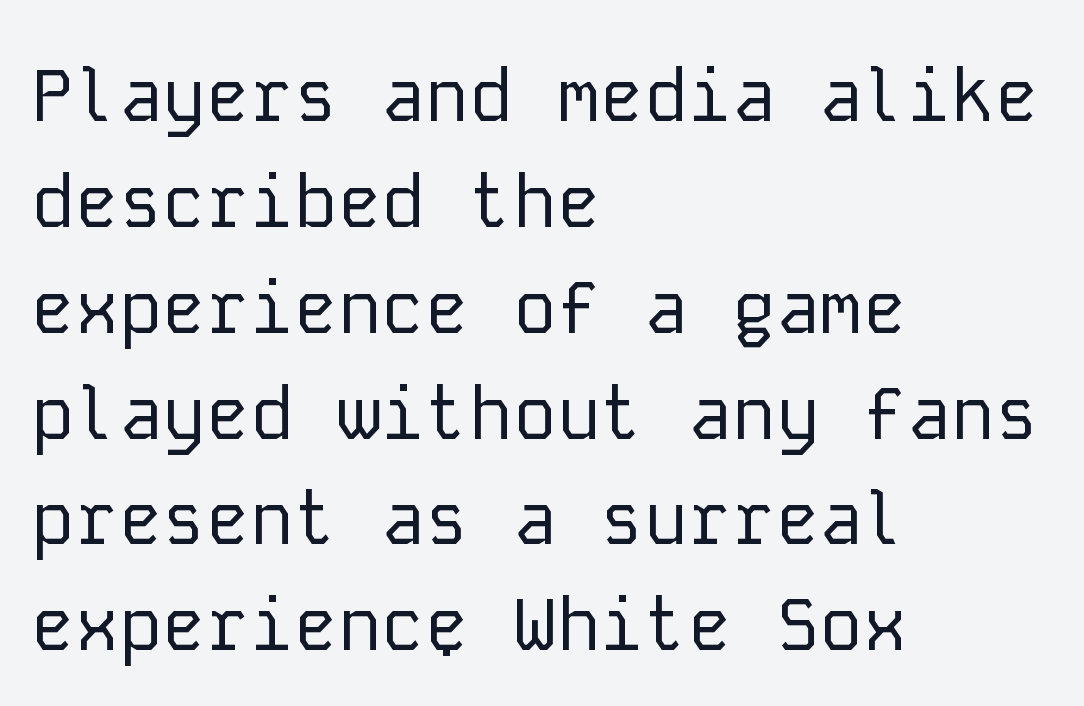
The image shows 73 px regular-weight sans-serif type, upright, monospaced; set left-aligned, normal line spacing (1.45x), normal letter spacing, not underlined; low stroke contrast and a medium x-height.
